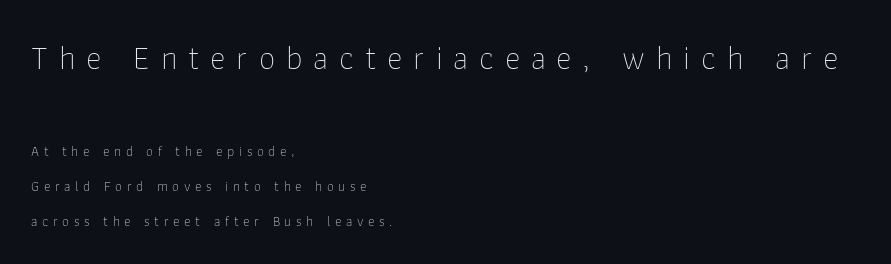
The image shows 33 px thin sans-serif type, upright; set left-aligned, loose line spacing (2.48x), unusually wide letter spacing (+0.33 em), not underlined; the first (top) block is 2.36x larger; low stroke contrast and a medium x-height.
